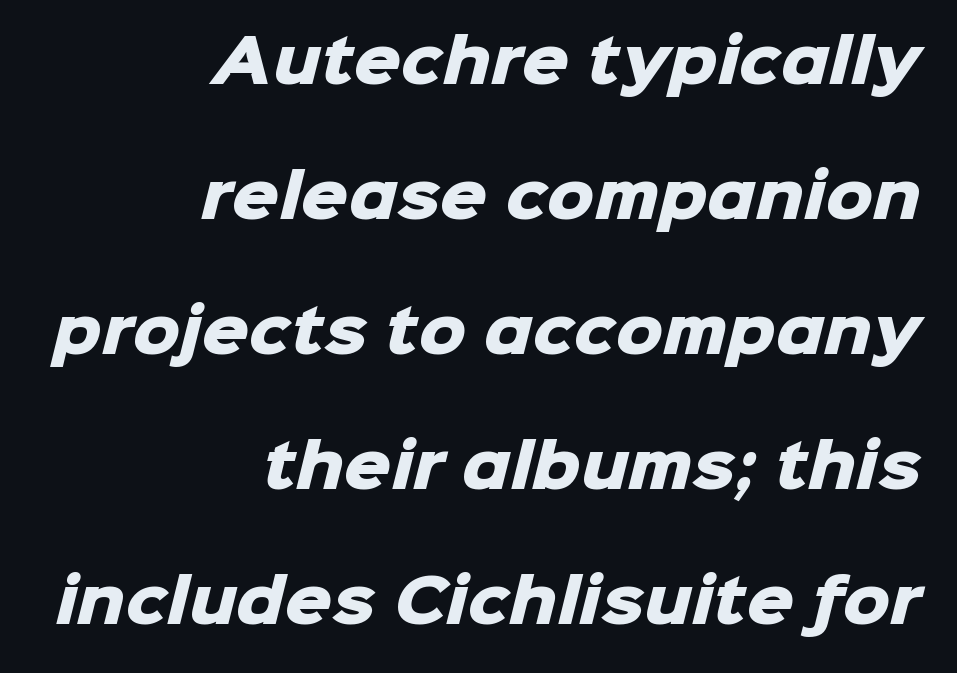
The letters sit at their default tracking, neither squeezed nor spread. Unlike a traditional serif, this face leaves its strokes unadorned. Compared with an ordinary text face, these strokes are far heavier — a full bold. Plain, unruled lines of type.
